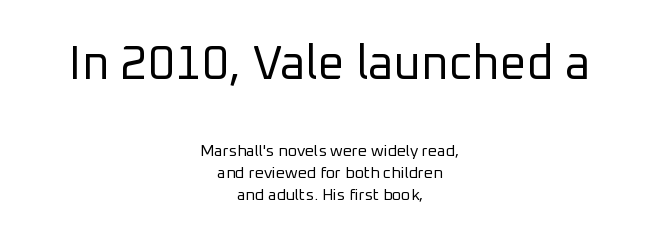
{"serif": "no", "italic": "no", "bold": "no", "weight": "regular", "width": "normal", "stroke_contrast": "low", "x_height": "medium", "monospaced": "no", "underline": "no", "align": "center", "line_spacing": "normal", "line_spacing_ratio": 1.37, "letter_spacing": "normal", "letter_spacing_em": 0.0, "larger_block": "first", "size_ratio": 2.94, "glyph_px": 47}
